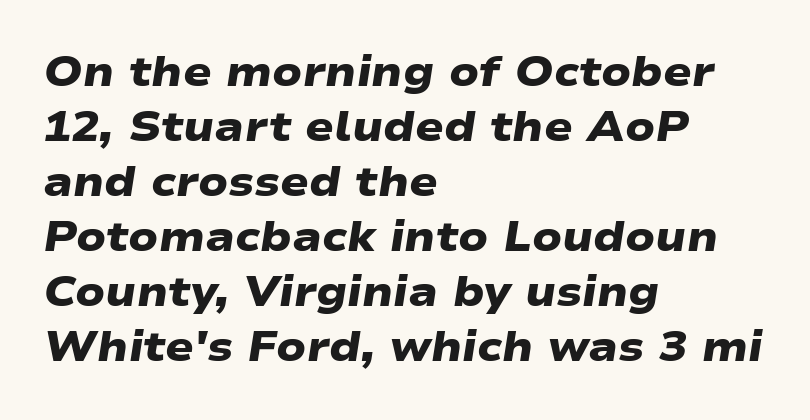
{"serif": "no", "bold": "yes", "weight": "heavy", "width": "wide", "stroke_contrast": "low", "x_height": "medium", "monospaced": "no", "underline": "no", "align": "left", "line_spacing": "normal", "line_spacing_ratio": 1.31, "letter_spacing": "normal", "letter_spacing_em": 0.0, "glyph_px": 42}
